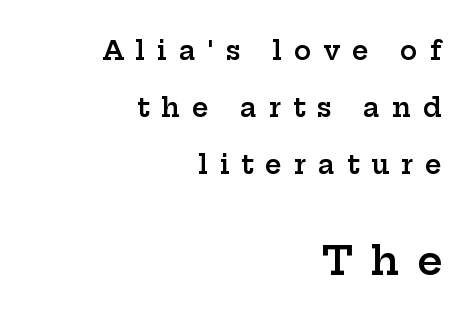
Q: Is the text bold? A: Semi-bold.
Q: Is the text italic (slanted)? A: No, it is upright.
Q: Is the typeface a serif or a sans-serif typeface? A: Serif.
Q: Is the text underlined? A: No.
Q: How is the paragraph aligned? A: Right-aligned.
Q: Is the spacing between letters normal or unusually wide? A: Unusually wide.
Q: Is the spacing between lines tight, normal or loose? A: Loose.
Q: Which block of text is set in a larger size, the first (top) or the second (bottom)? A: The second (bottom) one.
Q: Width (condensed, normal, or wide)? A: Wide.
Q: Stroke contrast? A: Low.
Q: x-height? A: Medium.
Q: Monospaced? A: No.
